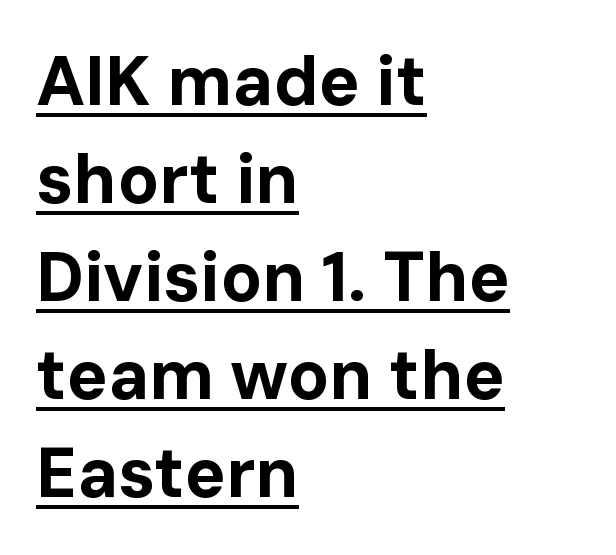
{"serif": "no", "italic": "no", "bold": "yes", "weight": "bold", "width": "normal", "stroke_contrast": "low", "x_height": "medium", "monospaced": "no", "underline": "yes", "align": "left", "line_spacing": "normal", "line_spacing_ratio": 1.42, "letter_spacing": "normal", "letter_spacing_em": 0.0, "glyph_px": 69}
